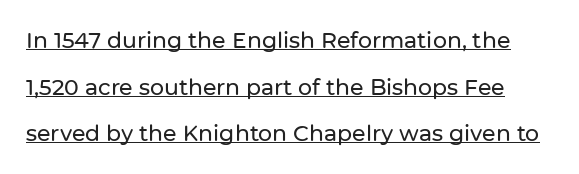
Q: Is the text italic (slanted)? A: No, it is upright.
Q: Is the text underlined? A: Yes.
Q: Is the spacing between letters normal or unusually wide? A: Normal.
Q: Is the spacing between lines tight, normal or loose? A: Loose.
